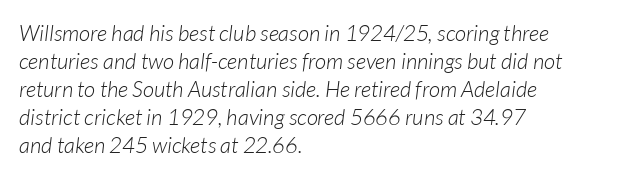
The image shows 22 px text type, italic (leaning right); set left-aligned, normal line spacing (1.27x), normal letter spacing, not underlined.
